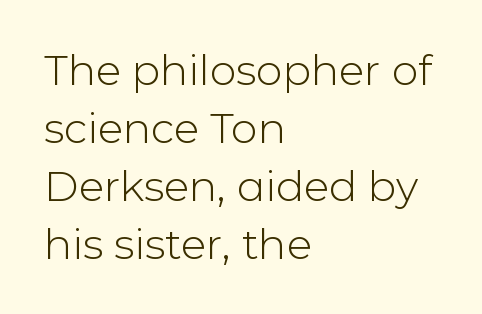
{"serif": "no", "italic": "no", "bold": "no", "weight": "light", "width": "normal", "stroke_contrast": "low", "x_height": "medium", "monospaced": "no", "underline": "no", "align": "left", "line_spacing": "normal", "line_spacing_ratio": 1.38, "letter_spacing": "normal", "letter_spacing_em": 0.0, "glyph_px": 42}
